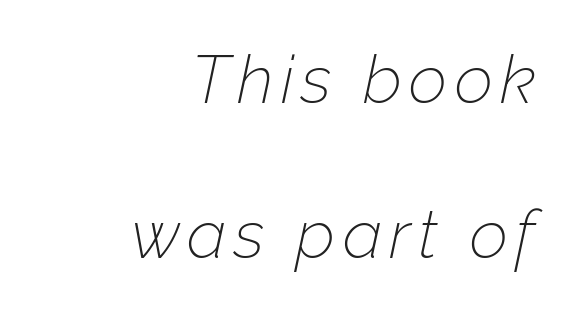
Short and long lines alike share a common ending point at right. The strip under each line holds only bare page. Rendered with sloped, italic letterforms. Think standard paragraph weight, or any step lighter than that. Varying glyph widths throughout — classic text-font behaviour. Quick note: interline space is abundant.
